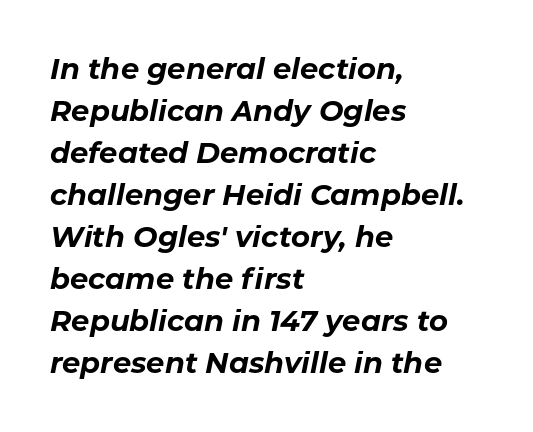
The image shows 29 px bold type, italic (leaning right); set left-aligned, normal line spacing (1.45x), normal letter spacing, not underlined; low stroke contrast and a medium x-height.
